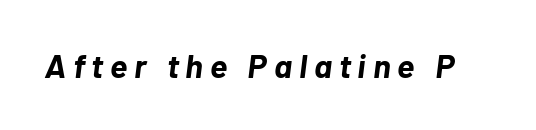
The image shows 33 px bold type, italic (leaning right); set unusually wide letter spacing (+0.21 em), not underlined; low stroke contrast and a medium x-height.
